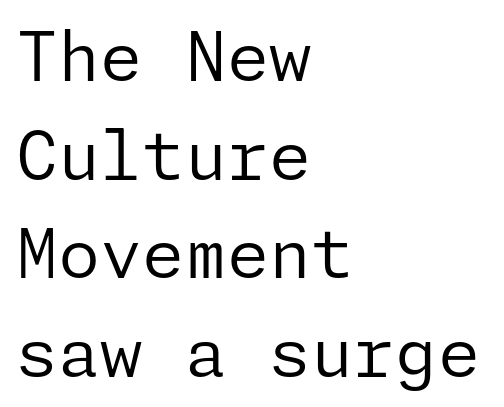
Q: Is the text bold? A: No.
Q: Is the text italic (slanted)? A: No, it is upright.
Q: Is the typeface a serif or a sans-serif typeface? A: Sans-serif.
Q: Is the text underlined? A: No.
Q: How is the paragraph aligned? A: Left-aligned.
Q: Is the spacing between letters normal or unusually wide? A: Normal.
Q: Is the spacing between lines tight, normal or loose? A: Normal.
Q: Width (condensed, normal, or wide)? A: Normal.
Q: Stroke contrast? A: Low.
Q: x-height? A: Medium.
